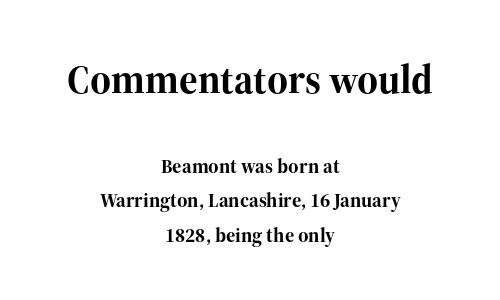
This layout puts the oversized block above and the modest block below. The letters sit at their default tracking, neither squeezed nor spread. The string is rendered with underlining switched off. Stroke terminals: seriffed. Varying glyph widths throughout — classic text-font behaviour.
